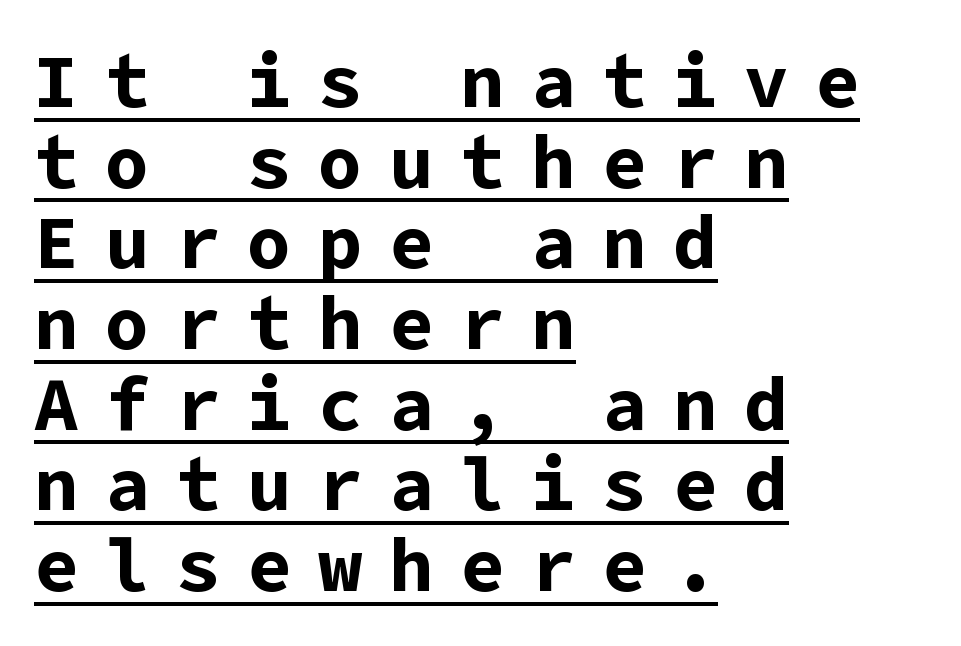
{"serif": "no", "italic": "no", "bold": "yes", "weight": "bold", "width": "normal", "stroke_contrast": "low", "x_height": "medium", "underline": "yes", "align": "left", "line_spacing": "tight", "line_spacing_ratio": 1.09, "letter_spacing": "wide", "letter_spacing_em": 0.36, "glyph_px": 74}
